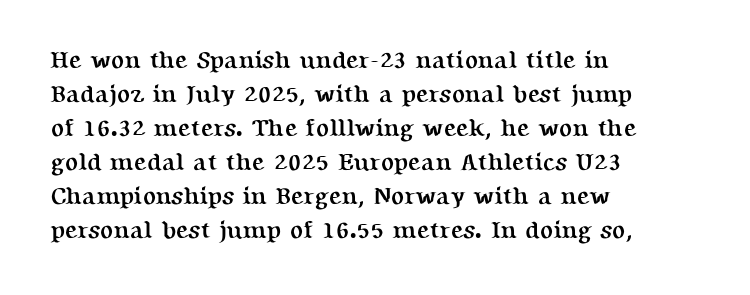
{"italic": "no", "bold": "yes", "underline": "no", "align": "left", "line_spacing": "normal", "line_spacing_ratio": 1.42, "letter_spacing": "normal", "letter_spacing_em": 0.0, "glyph_px": 24}
